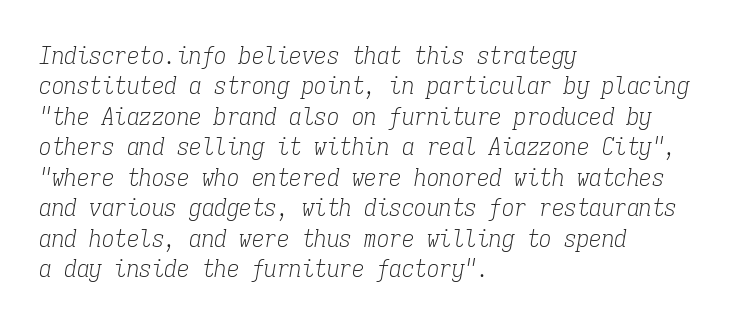
{"italic": "yes", "lean": "right", "slant_degrees": 9, "bold": "no", "underline": "no", "align": "left", "line_spacing_ratio": 1.22, "letter_spacing": "normal", "letter_spacing_em": 0.0, "glyph_px": 25}
